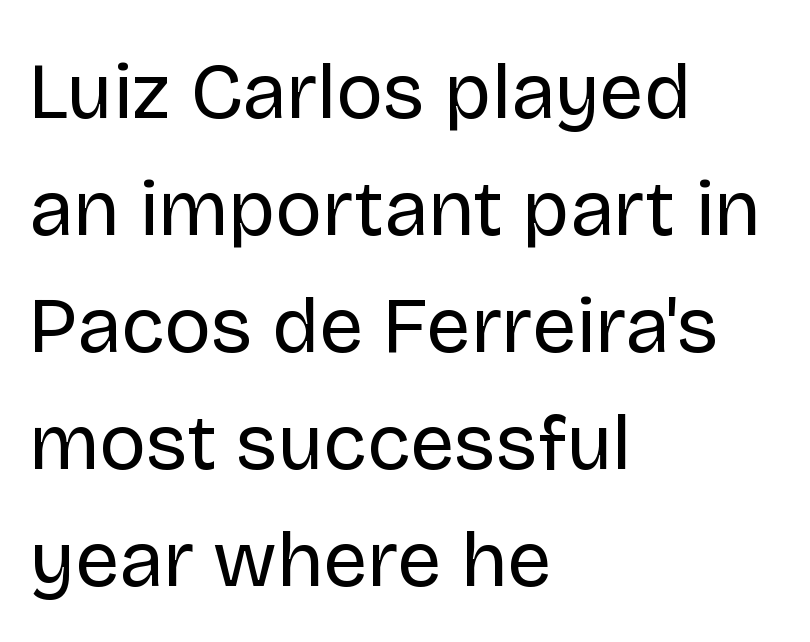
{"serif": "no", "italic": "no", "bold": "no", "weight": "regular", "width": "normal", "stroke_contrast": "low", "x_height": "large", "monospaced": "no", "underline": "no", "align": "left", "line_spacing": "normal", "line_spacing_ratio": 1.48, "letter_spacing": "normal", "letter_spacing_em": 0.0, "glyph_px": 79}
